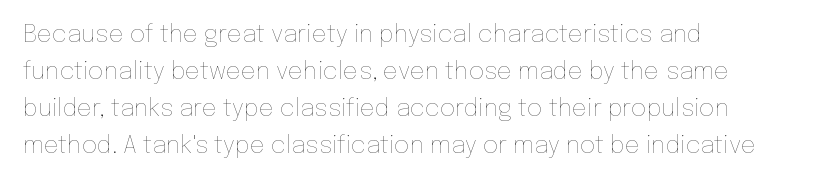
Q: Is the text bold? A: No.
Q: Is the text italic (slanted)? A: No, it is upright.
Q: Is the text underlined? A: No.
Q: How is the paragraph aligned? A: Left-aligned.
Q: Is the spacing between letters normal or unusually wide? A: Normal.
Q: Is the spacing between lines tight, normal or loose? A: Normal.
